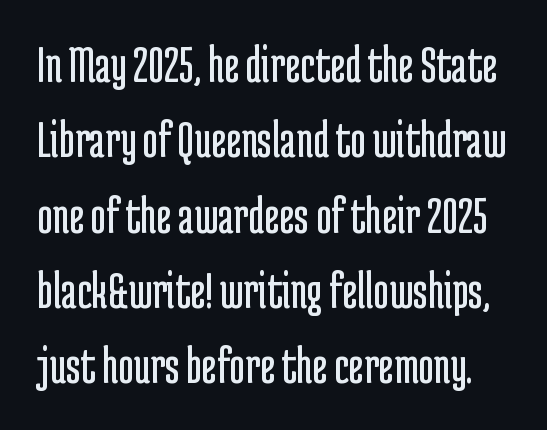
The image shows 53 px regular-weight, condensed sans-serif type, upright; set normal line spacing (1.42x), normal letter spacing, not underlined; low stroke contrast and a medium x-height.
